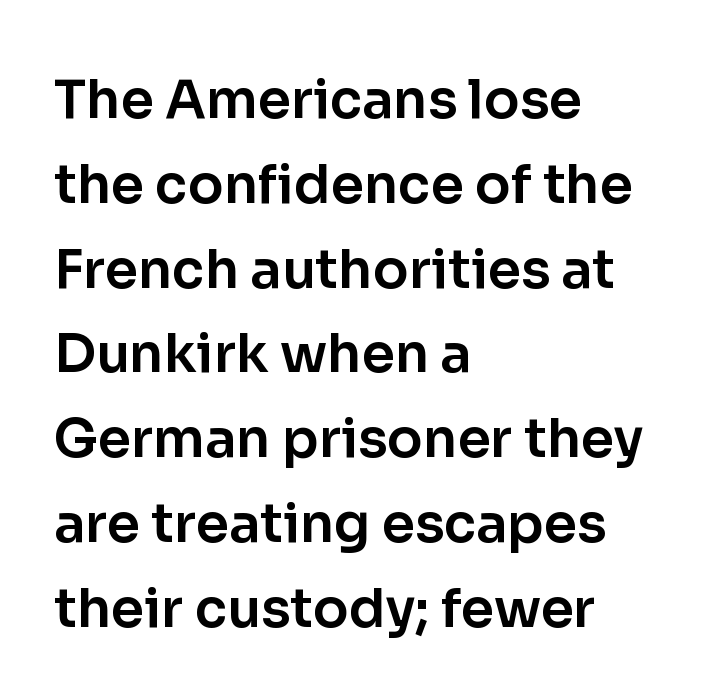
{"serif": "no", "italic": "no", "width": "normal", "stroke_contrast": "low", "x_height": "medium", "monospaced": "no", "underline": "no", "align": "left", "line_spacing": "normal", "line_spacing_ratio": 1.6, "letter_spacing": "normal", "letter_spacing_em": 0.0, "glyph_px": 53}
